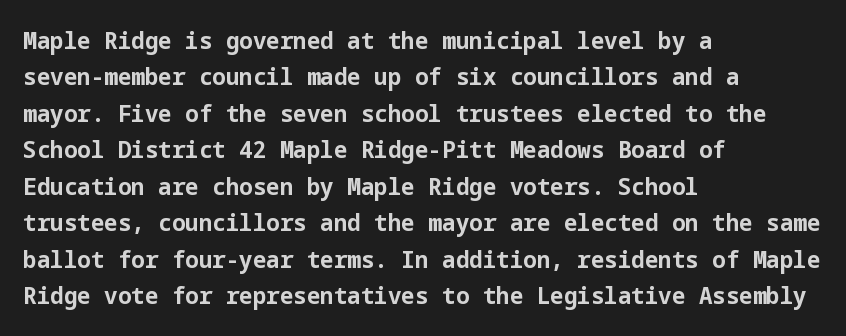
{"italic": "no", "bold": "yes", "underline": "no", "align": "left", "line_spacing": "normal", "line_spacing_ratio": 1.52, "letter_spacing": "normal", "letter_spacing_em": 0.0, "glyph_px": 24}
